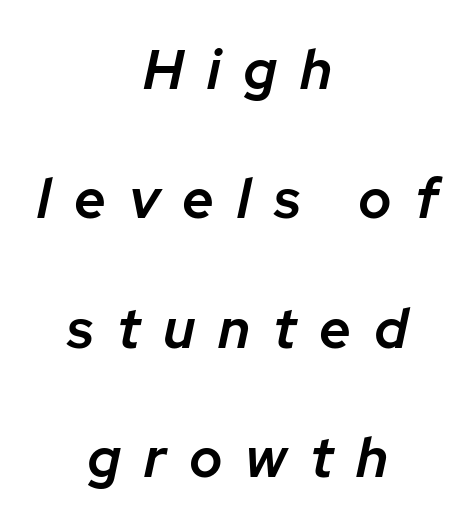
Does the weight exceed regular? Yes, but only to semibold. The designer dialed line spacing up above the default. The face used here is proportionally spaced, like ordinary book or web type. Where is the straight margin? There isn't one; the lines are centered. Clear beneath every line of the passage. Each word looks stretched out because of the extra space between its letters.
